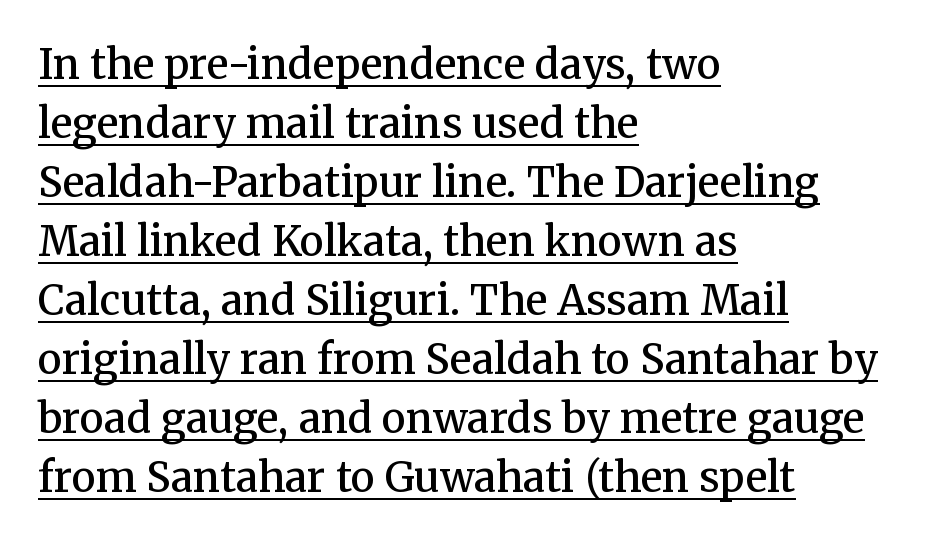
The image shows 41 px semibold serif type, upright; set left-aligned, normal line spacing (1.44x), normal letter spacing, underlined; medium stroke contrast and a medium x-height.
